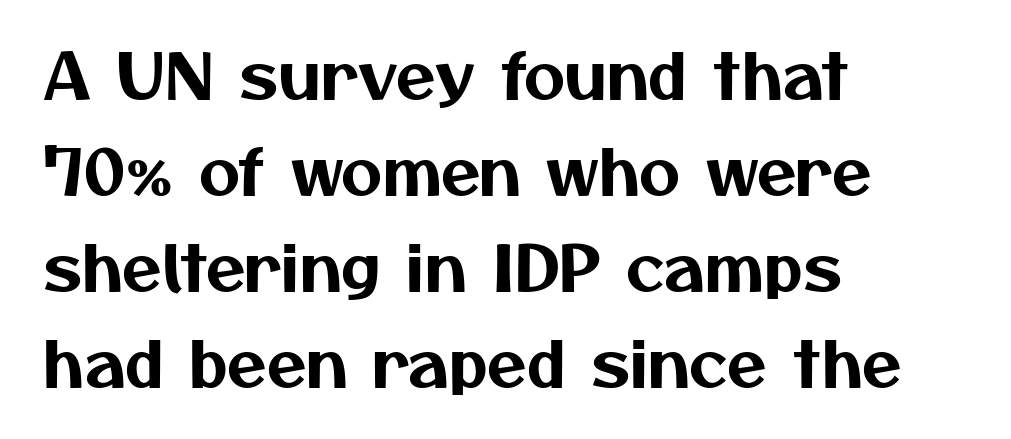
You could not count columns in this text — the font is proportionally spaced. Each letter's strokes conclude bluntly, with no projecting serifs. The baseline area is clear. The line texture is even and compact thanks to regular tracking. In terms of leading, this rendering sits right in the middle.
